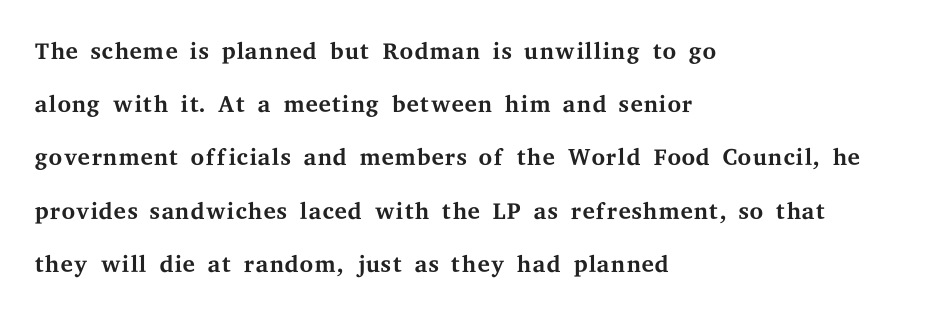
Q: Is the text bold? A: No.
Q: Is the text italic (slanted)? A: No, it is upright.
Q: Is the typeface a serif or a sans-serif typeface? A: Serif.
Q: Is the text underlined? A: No.
Q: How is the paragraph aligned? A: Left-aligned.
Q: Is the spacing between letters normal or unusually wide? A: Normal.
Q: Is the spacing between lines tight, normal or loose? A: Normal.
Q: Width (condensed, normal, or wide)? A: Wide.
Q: Stroke contrast? A: Medium.
Q: x-height? A: Medium.
Q: Monospaced? A: No.
